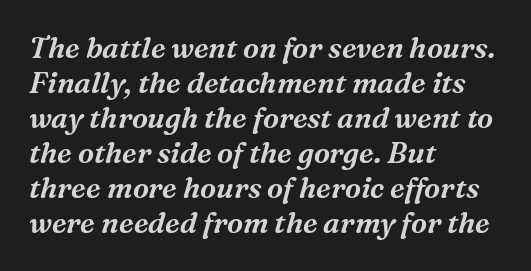
The image shows 29 px serif type, italic (leaning right); set left-aligned, line spacing 1.21x, normal letter spacing, not underlined; medium stroke contrast and a medium x-height.
